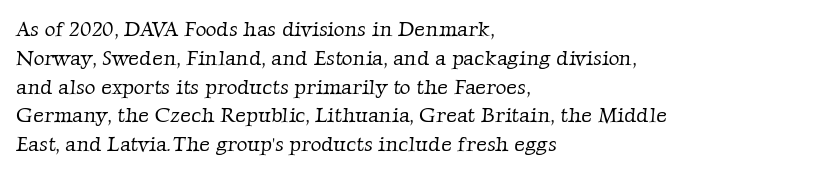
Q: Is the text bold? A: No.
Q: Is the text underlined? A: No.
Q: How is the paragraph aligned? A: Left-aligned.
Q: Is the spacing between letters normal or unusually wide? A: Normal.
Q: Is the spacing between lines tight, normal or loose? A: Normal.
